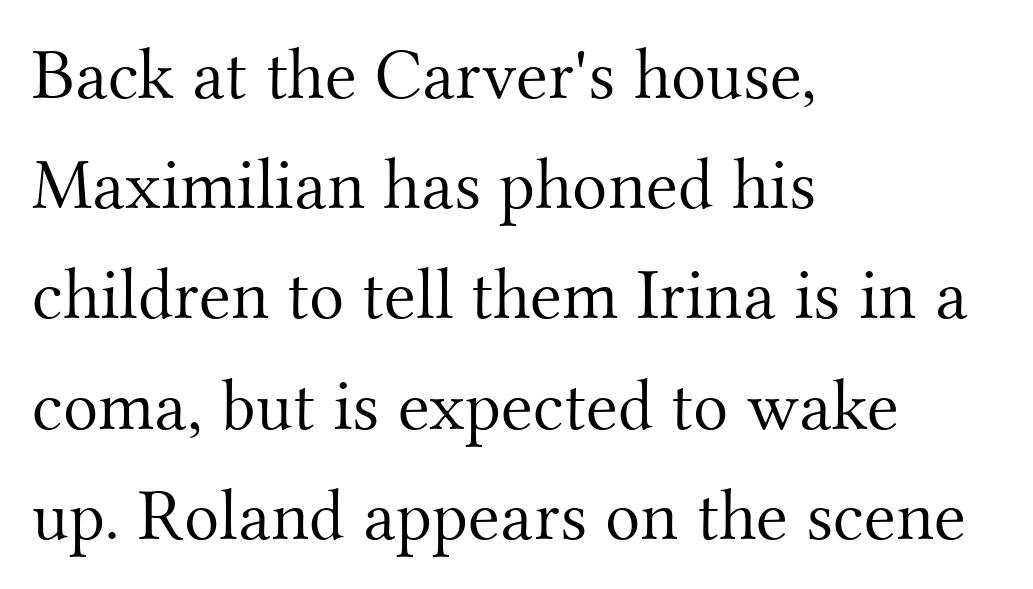
Underline: absent. Examine the stroke ends and you'll spot serifs. The typesetter chose a ragged-right arrangement here. Is there much room between lines? A standard amount, neither cramped nor airy. Every character sits straight up, as roman type does. The horizontal fit of the characters is conventional and even.
